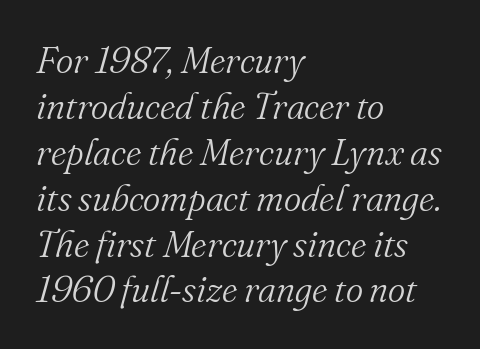
The image shows 37 px light serif type, italic (leaning right); set left-aligned, line spacing 1.24x, normal letter spacing, not underlined; medium stroke contrast and a small x-height.
